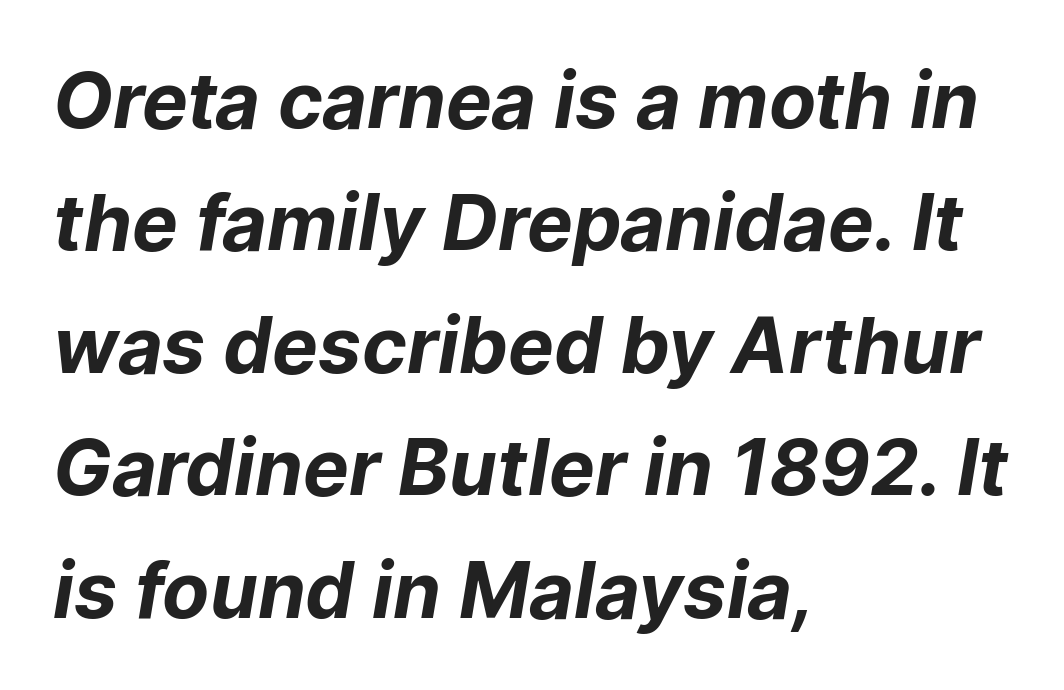
The image shows 77 px bold sans-serif type; set left-aligned, normal line spacing (1.59x), normal letter spacing, not underlined; low stroke contrast and a medium x-height.
